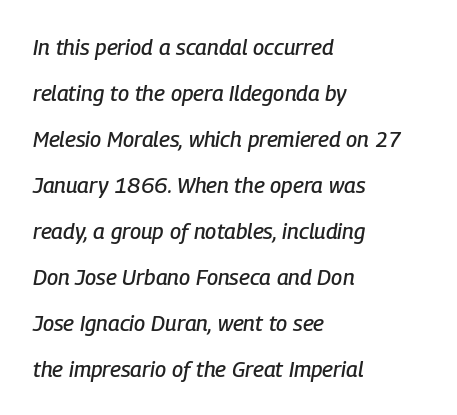
How are the letters spaced? Ordinarily, with no added tracking. The passage shown leans; its letterforms are oblique. Honestly, the rows look like they've been pulled way apart. Teacher's note: observe the even left margin — that is flush-left alignment. Unmarked baselines from the first word to the last.
